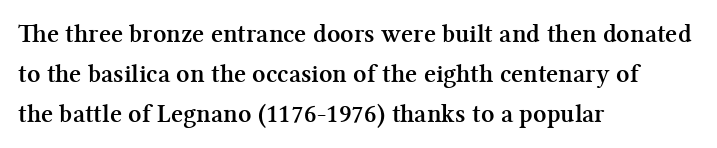
The image shows 26 px bold type, upright; set left-aligned, normal line spacing (1.54x), normal letter spacing, not underlined.
